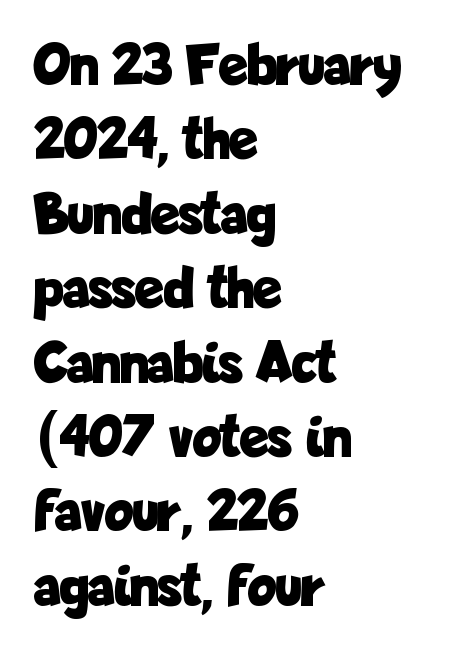
{"serif": "no", "italic": "no", "bold": "yes", "weight": "bold", "width": "condensed", "stroke_contrast": "low", "x_height": "medium", "monospaced": "no", "underline": "no", "align": "left", "line_spacing_ratio": 1.24, "letter_spacing": "normal", "letter_spacing_em": 0.0, "glyph_px": 60}
